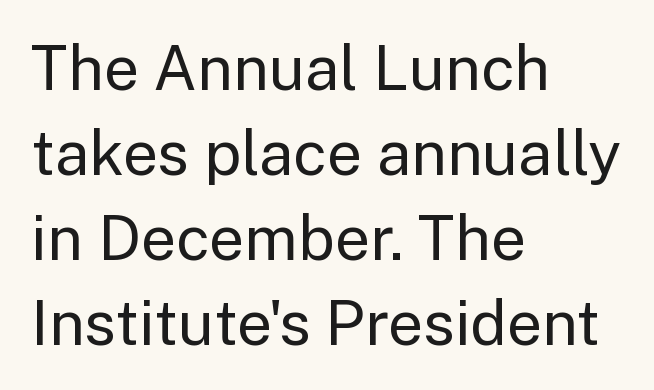
The block of text has a typical density, with ordinary space between rows. Spacing between characters is what you'd get straight out of the box. The rendering uses natural spacing where letterforms have individual widths. Caption: multi-line text, flush left, ragged right. You can tell from the bare stems that sans-serif type was used.
